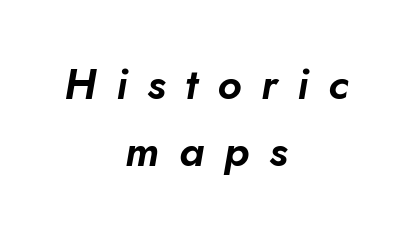
What stands out about the letter spacing? Its width — letters are far apart. Spacing verdict: proportional, widths tailored to each character. If you drew a line through each stem, it would be angled. The glyphs are unaccompanied by any horizontal stroke below them. A typesetter would call this leading conventional body-copy spacing.
